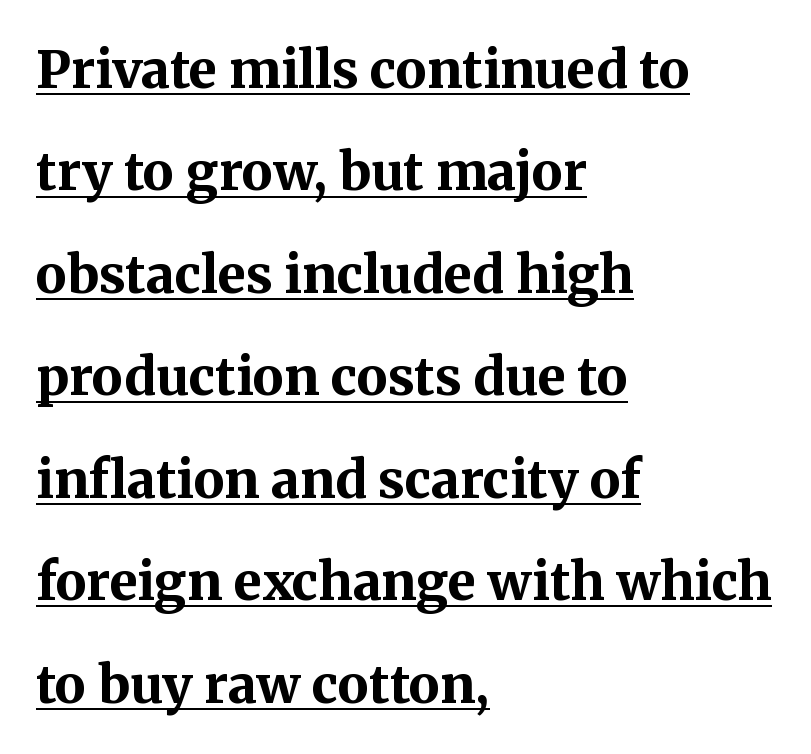
The image shows 52 px bold serif type, upright; set left-aligned, loose line spacing (1.97x), normal letter spacing, underlined; medium stroke contrast and a medium x-height.
